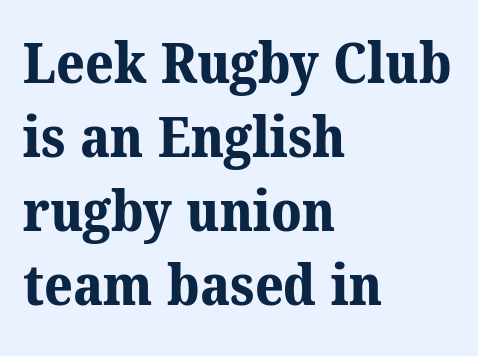
What kind of face is this? One with serifs. Vertical spacing — default. Only glyphs here, with clear space below each row. Line beginnings align vertically; line endings do not.
